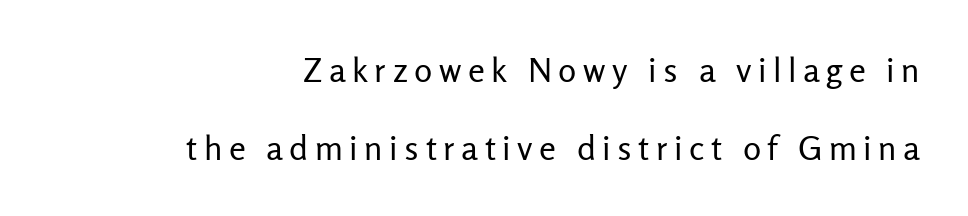
{"serif": "no", "italic": "no", "bold": "no", "weight": "regular", "width": "normal", "stroke_contrast": "low", "x_height": "medium", "monospaced": "no", "underline": "no", "align": "right", "line_spacing": "loose", "line_spacing_ratio": 2.29, "glyph_px": 34}
